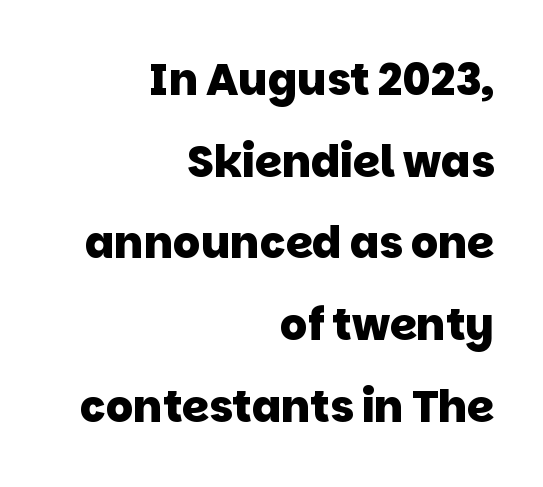
Q: Is the text bold? A: Yes.
Q: Is the typeface a serif or a sans-serif typeface? A: Sans-serif.
Q: Is the text underlined? A: No.
Q: How is the paragraph aligned? A: Right-aligned.
Q: Is the spacing between letters normal or unusually wide? A: Normal.
Q: Is the spacing between lines tight, normal or loose? A: Loose.
Q: Width (condensed, normal, or wide)? A: Normal.
Q: Stroke contrast? A: Low.
Q: x-height? A: Large.
Q: Monospaced? A: No.
